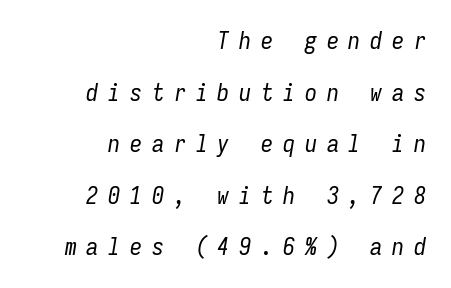
The image shows 24 px text type, italic (leaning right); set right-aligned, loose line spacing (2.15x), unusually wide letter spacing (+0.41 em), not underlined.
